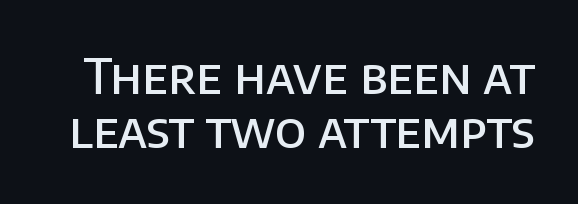
Q: Is the text bold? A: Semi-bold.
Q: Is the text italic (slanted)? A: No, it is upright.
Q: Is the typeface a serif or a sans-serif typeface? A: Sans-serif.
Q: Is the text underlined? A: No.
Q: Is the spacing between letters normal or unusually wide? A: Normal.
Q: Is the spacing between lines tight, normal or loose? A: Tight.
Q: Width (condensed, normal, or wide)? A: Normal.
Q: Stroke contrast? A: Low.
Q: x-height? A: Large.
Q: Monospaced? A: No.
